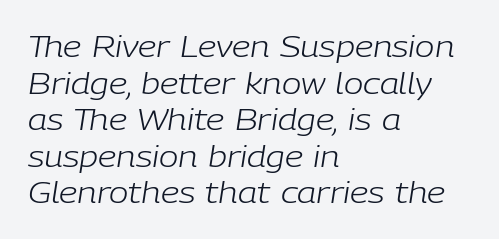
The axis of the letterforms is tilted away from vertical. No heavy texture on the line: the type isn't bold. Underline: absent. One glance says typical: line gaps are just what's usual. A typesetter would call this proportional, since set widths differ per character. The passage shown has conventional tracking throughout.
